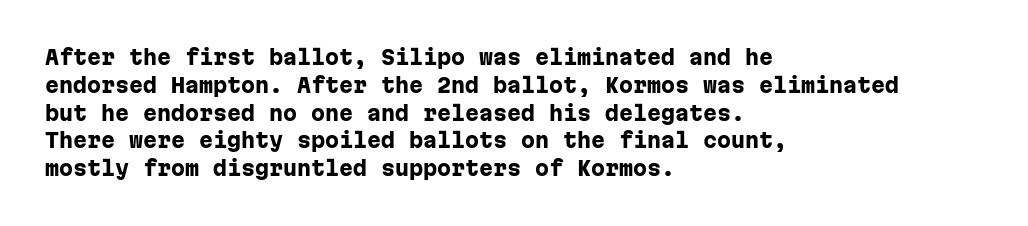
Is there any slant? The stems are plumb. Notice how thick the strokes are: this is what a full bold looks like. The vertical gap from one line to the next is medium. Leftover space on each line is placed entirely after the last word. The zone under the glyphs is completely vacant.
